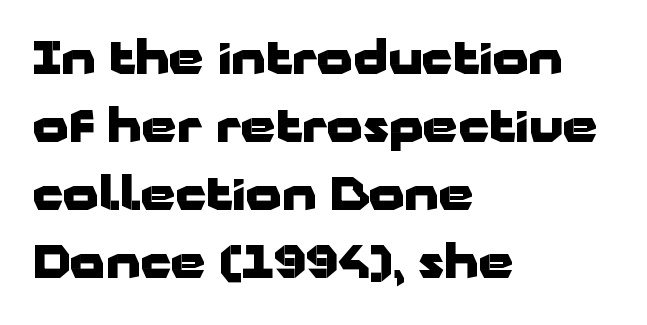
The image shows 45 px heavy, wide sans-serif type, upright; set left-aligned, normal line spacing (1.51x), normal letter spacing, not underlined; low stroke contrast and a medium x-height.
